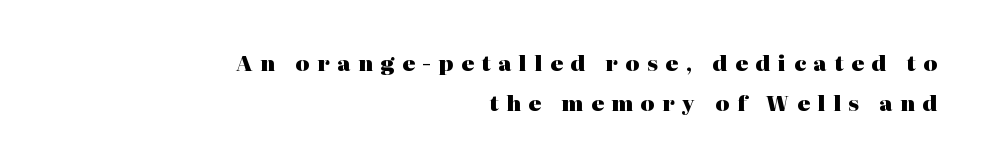
Substantial extra tracking has been applied to these lines. Summary of vertical rhythm: relaxed, with wide interline spacing. The typography opts for an upright posture over an oblique one. The glyphs are unaccompanied by any horizontal stroke below them.
